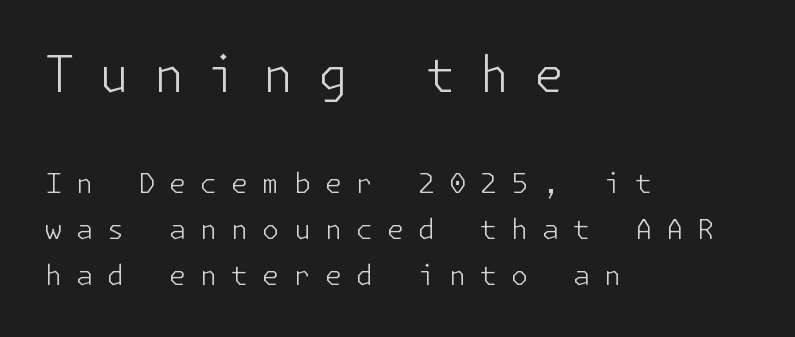
Q: Is the text bold? A: No.
Q: Is the text italic (slanted)? A: No, it is upright.
Q: Is the typeface a serif or a sans-serif typeface? A: Sans-serif.
Q: Is the text underlined? A: No.
Q: How is the paragraph aligned? A: Left-aligned.
Q: Is the spacing between letters normal or unusually wide? A: Unusually wide.
Q: Is the spacing between lines tight, normal or loose? A: Normal.
Q: Which block of text is set in a larger size, the first (top) or the second (bottom)? A: The first (top) one.
Q: Width (condensed, normal, or wide)? A: Normal.
Q: Stroke contrast? A: Low.
Q: x-height? A: Medium.
